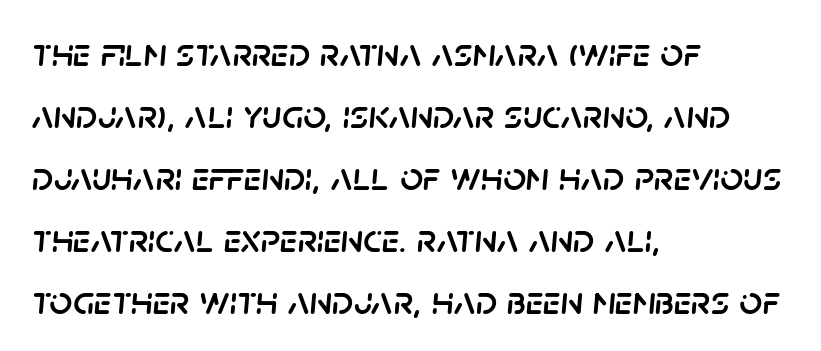
Is the type slanted? Yes — the strokes lean at a clear angle. Normally led — the rows are evenly, conventionally spaced. If you drew a ruler down the left edge, every line would touch it. Glyph-to-glyph distance matches everyday printed text. Is this a fixed-width face? No — the glyphs have proportional, varying widths.
